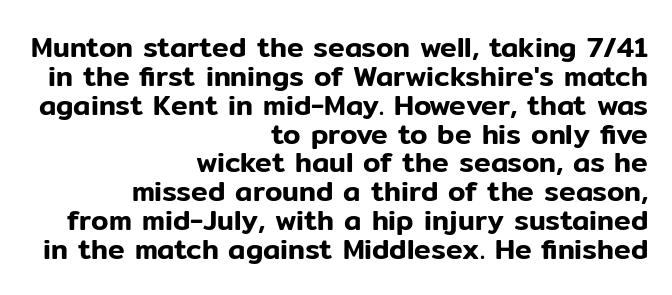
Q: Is the text italic (slanted)? A: No, it is upright.
Q: Is the typeface a serif or a sans-serif typeface? A: Sans-serif.
Q: Is the text underlined? A: No.
Q: How is the paragraph aligned? A: Right-aligned.
Q: Is the spacing between letters normal or unusually wide? A: Normal.
Q: Is the spacing between lines tight, normal or loose? A: Tight.
Q: Width (condensed, normal, or wide)? A: Normal.
Q: Stroke contrast? A: Low.
Q: x-height? A: Medium.
Q: Monospaced? A: No.
